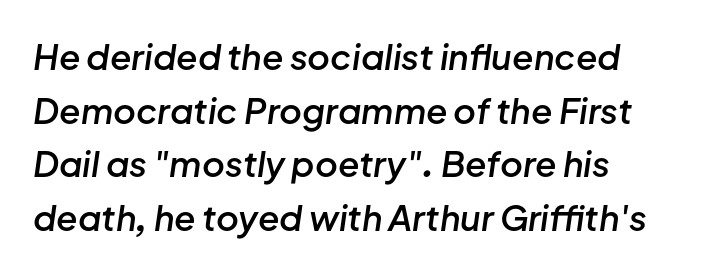
Q: Is the text bold? A: Semi-bold.
Q: Is the text italic (slanted)? A: Yes, it leans right by about 8 degrees.
Q: Is the text underlined? A: No.
Q: How is the paragraph aligned? A: Left-aligned.
Q: Is the spacing between letters normal or unusually wide? A: Normal.
Q: Is the spacing between lines tight, normal or loose? A: Normal.
Q: Width (condensed, normal, or wide)? A: Normal.
Q: Stroke contrast? A: Low.
Q: x-height? A: Medium.
Q: Monospaced? A: No.
